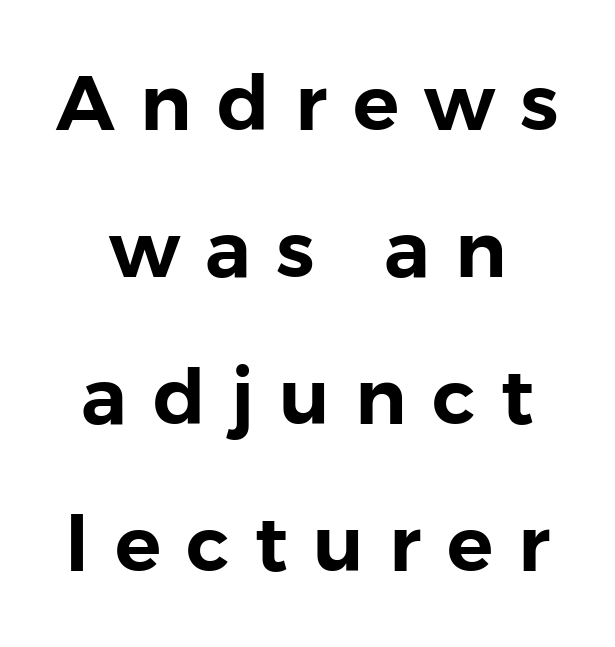
{"serif": "no", "italic": "no", "width": "normal", "x_height": "medium", "monospaced": "no", "underline": "no", "line_spacing": "loose", "line_spacing_ratio": 1.91, "letter_spacing": "wide", "letter_spacing_em": 0.33, "glyph_px": 77}
